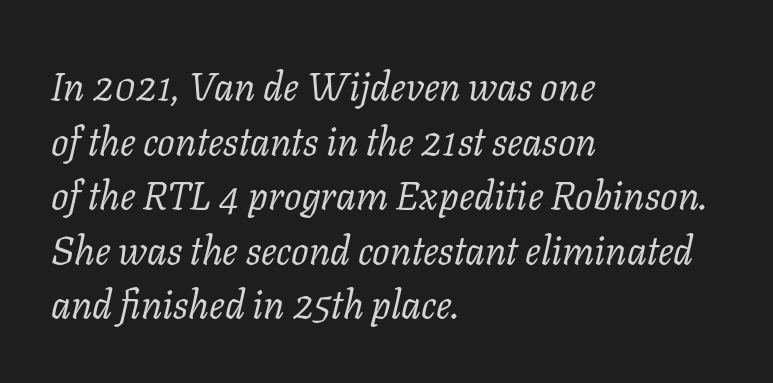
Q: Is the text bold? A: No.
Q: Is the text italic (slanted)? A: Yes, it leans right by about 11 degrees.
Q: Is the typeface a serif or a sans-serif typeface? A: Serif.
Q: Is the text underlined? A: No.
Q: How is the paragraph aligned? A: Left-aligned.
Q: Is the spacing between letters normal or unusually wide? A: Normal.
Q: Is the spacing between lines tight, normal or loose? A: Normal.
Q: Width (condensed, normal, or wide)? A: Normal.
Q: Stroke contrast? A: Low.
Q: x-height? A: Medium.
Q: Monospaced? A: No.
